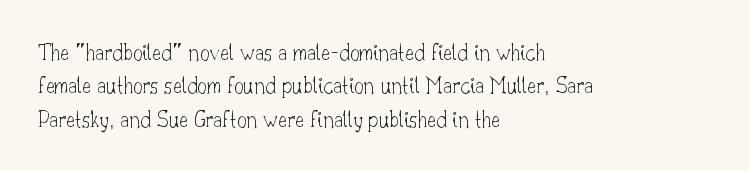
The letterforms sit at book weight or below. Posture: straight, roman, zero tilt. Tracking value appears to be zero — textbook default spacing. The passage shown stacks its lines at a standard gap. Is the block centered? No — it sits flush against the left margin. The foot of each line stays bare and open.
